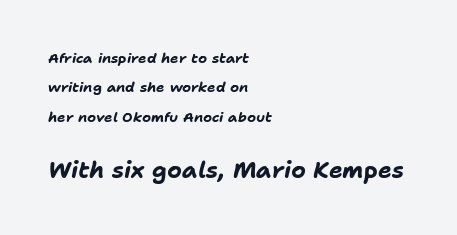
{"italic": "yes", "lean": "right", "slant_degrees": 11, "bold": "yes", "underline": "no", "align": "left", "line_spacing": "loose", "line_spacing_ratio": 2.09, "letter_spacing": "normal", "letter_spacing_em": 0.0, "larger_block": "second", "size_ratio": 1.64, "glyph_px": 23}
